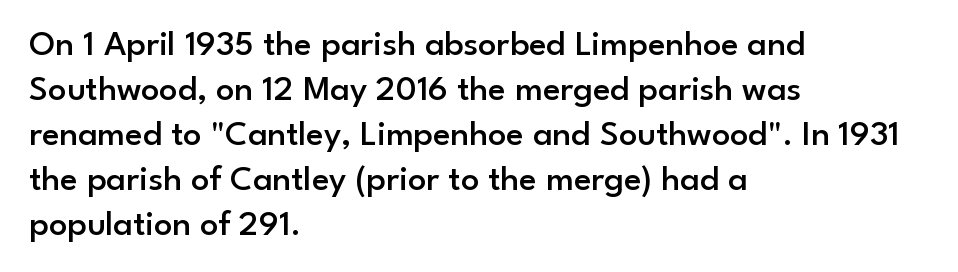
{"serif": "no", "italic": "no", "bold": "semi", "weight": "semibold", "width": "normal", "stroke_contrast": "low", "x_height": "small", "monospaced": "no", "underline": "no", "align": "left", "line_spacing": "normal", "line_spacing_ratio": 1.25, "letter_spacing": "normal", "letter_spacing_em": 0.0, "glyph_px": 36}
